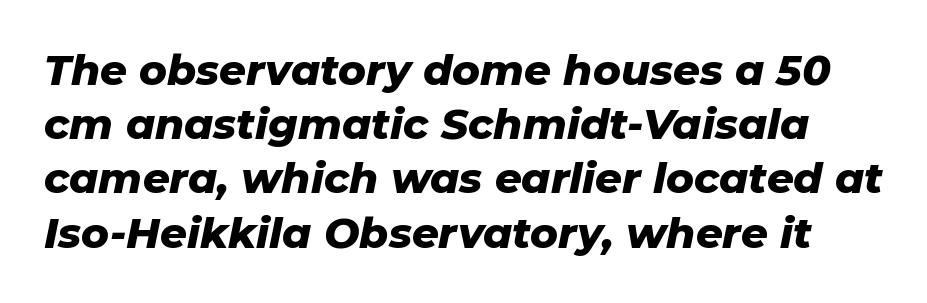
The image shows 42 px heavy type, italic (leaning right); set normal line spacing (1.29x), normal letter spacing, not underlined; low stroke contrast and a medium x-height.
